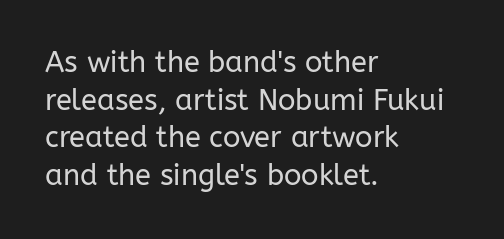
Is the letter spacing exaggerated? No — it looks like the ordinary default. Compared with a typical body face, this is equally light or lighter still. The axis of the letterforms is exactly vertical. Nothing sits at the stroke ends, so this counts as sans-serif. You could not count columns in this text — the font is proportionally spaced. In CSS terms this would be text-align: left.
